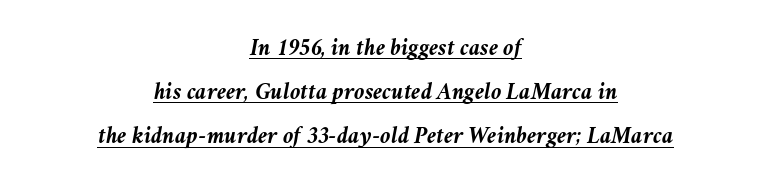
The image shows 24 px bold type, italic (leaning right); set centered, line spacing 1.84x, normal letter spacing, underlined.
